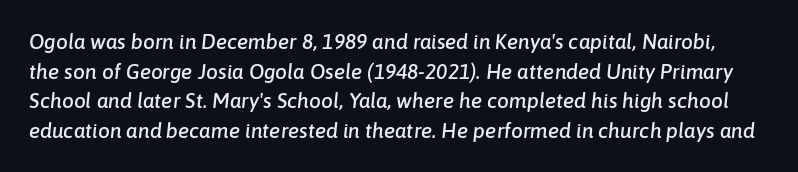
Plain, unruled lines of type. Between one letter and the next there's only the usual sliver of space. Each new line begins a customary step beneath the previous one. Style check: oblique.
